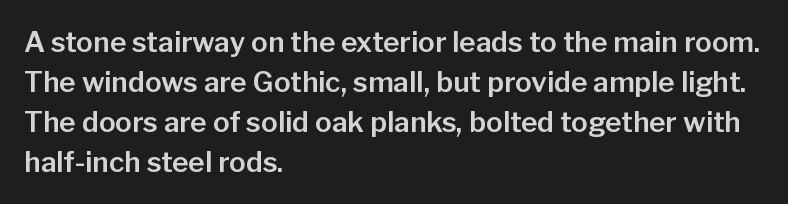
{"serif": "no", "italic": "no", "width": "normal", "stroke_contrast": "low", "x_height": "medium", "monospaced": "no", "underline": "no", "align": "left", "line_spacing": "normal", "line_spacing_ratio": 1.43, "letter_spacing": "normal", "letter_spacing_em": 0.0, "glyph_px": 28}
